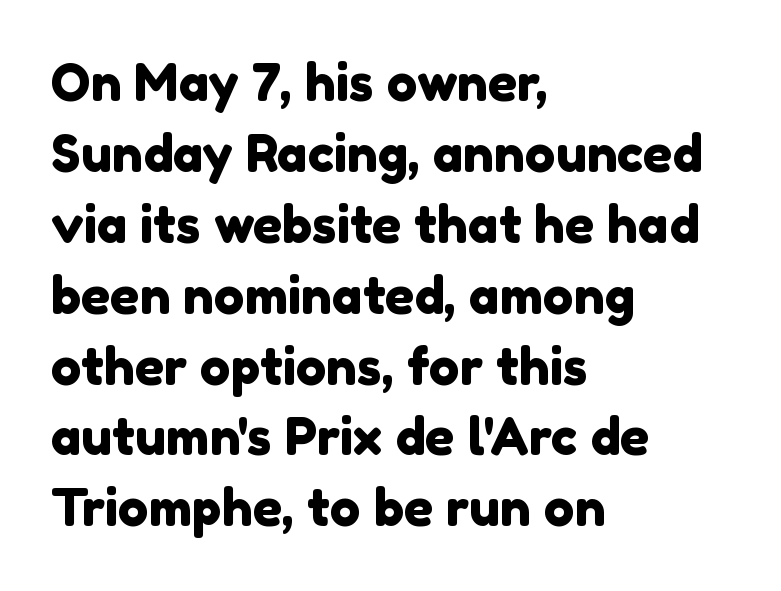
{"serif": "no", "width": "normal", "x_height": "medium", "monospaced": "no", "underline": "no", "align": "left", "line_spacing": "normal", "line_spacing_ratio": 1.39, "letter_spacing": "normal", "letter_spacing_em": 0.0, "glyph_px": 51}
